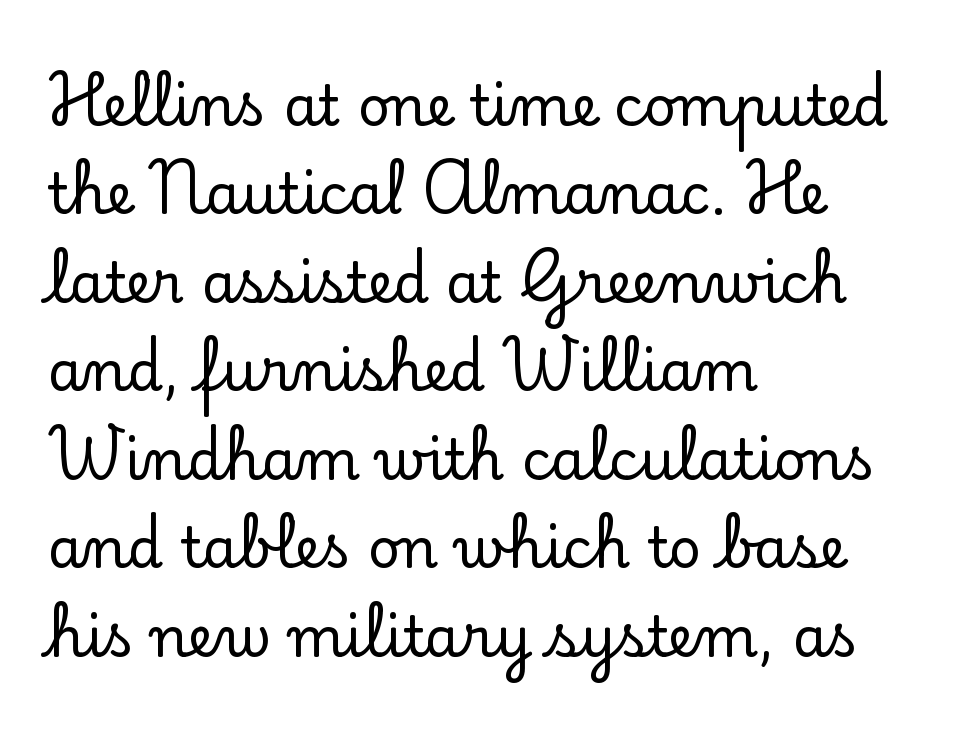
{"serif": "yes", "italic": "no", "width": "normal", "stroke_contrast": "low", "x_height": "small", "monospaced": "no", "underline": "no", "align": "left", "line_spacing": "normal", "line_spacing_ratio": 1.58, "letter_spacing": "normal", "letter_spacing_em": 0.0, "glyph_px": 56}
